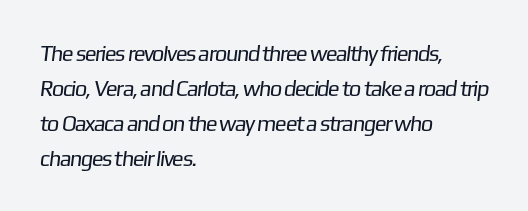
{"bold": "no", "underline": "no", "align": "left", "line_spacing": "normal", "line_spacing_ratio": 1.59, "letter_spacing": "normal", "letter_spacing_em": 0.0, "glyph_px": 22}
